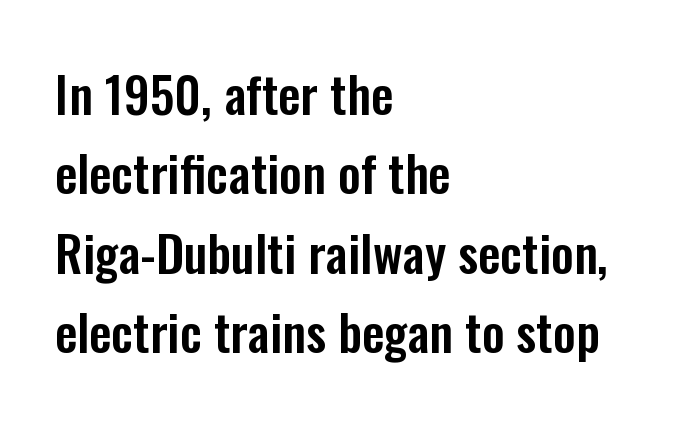
The image shows 50 px condensed sans-serif type, upright; set left-aligned, normal line spacing (1.59x), normal letter spacing, not underlined; low stroke contrast and a medium x-height.
